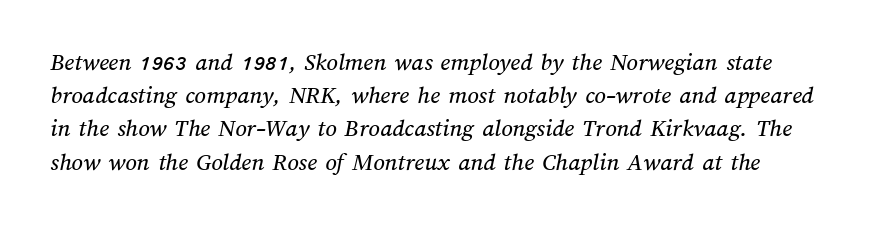
Q: Is the text underlined? A: No.
Q: Is the spacing between letters normal or unusually wide? A: Normal.
Q: Is the spacing between lines tight, normal or loose? A: Normal.
